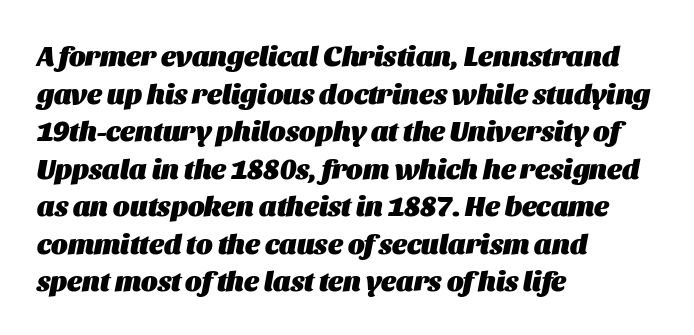
Q: Is the text bold? A: Yes.
Q: Is the text italic (slanted)? A: Yes, it leans right by about 11 degrees.
Q: Is the text underlined? A: No.
Q: How is the paragraph aligned? A: Left-aligned.
Q: Is the spacing between letters normal or unusually wide? A: Normal.
Q: Is the spacing between lines tight, normal or loose? A: Normal.
Q: Width (condensed, normal, or wide)? A: Normal.
Q: Stroke contrast? A: Medium.
Q: x-height? A: Large.
Q: Monospaced? A: No.
